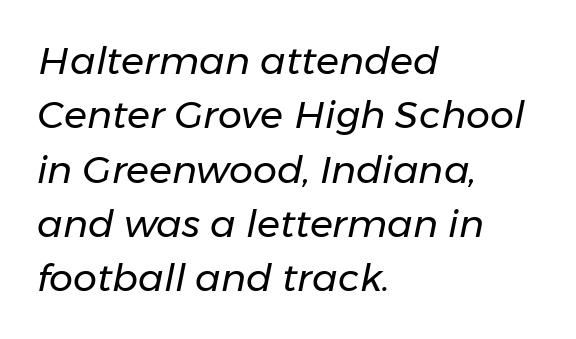
{"italic": "yes", "lean": "right", "slant_degrees": 11, "bold": "no", "weight": "regular", "width": "normal", "stroke_contrast": "low", "x_height": "medium", "monospaced": "no", "underline": "no", "align": "left", "line_spacing": "normal", "line_spacing_ratio": 1.43, "letter_spacing": "normal", "letter_spacing_em": 0.0, "glyph_px": 38}
